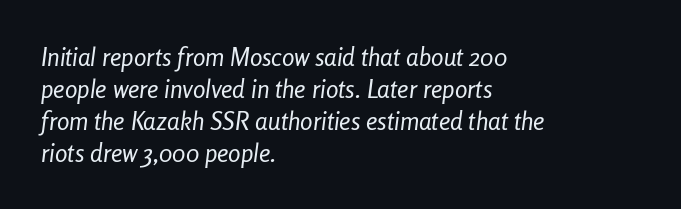
{"italic": "yes", "lean": "right", "slant_degrees": 8, "bold": "no", "underline": "no", "align": "left", "line_spacing": "normal", "line_spacing_ratio": 1.28, "letter_spacing": "normal", "letter_spacing_em": 0.0, "glyph_px": 25}
